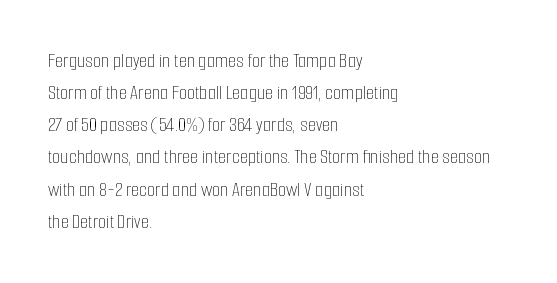
The image shows 21 px text type, upright; set left-aligned, normal line spacing (1.53x), normal letter spacing, not underlined.
